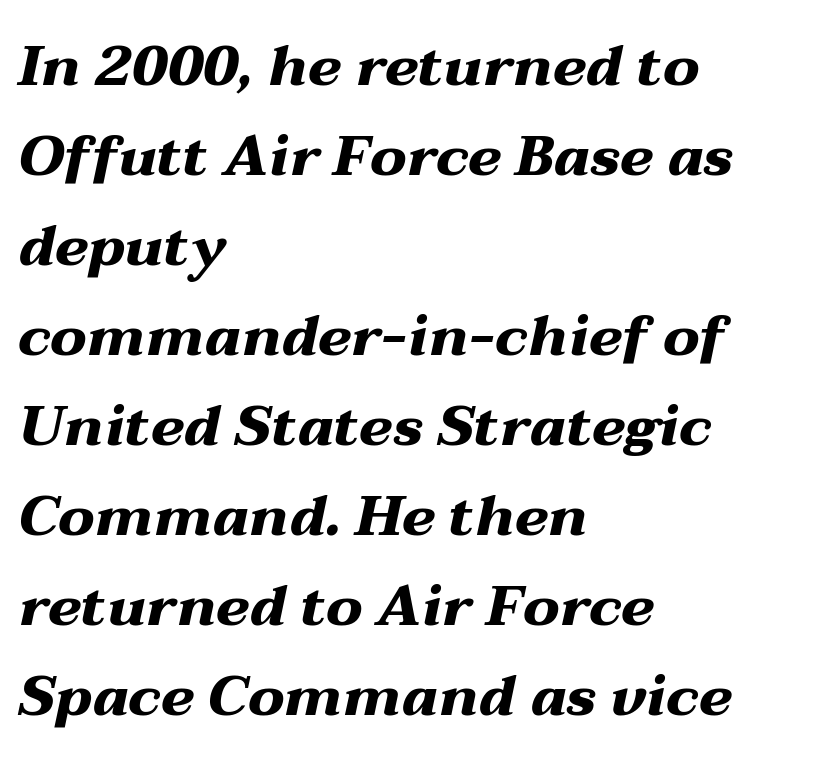
{"italic": "yes", "lean": "right", "slant_degrees": 12, "bold": "yes", "weight": "heavy", "width": "wide", "stroke_contrast": "medium", "x_height": "medium", "monospaced": "no", "underline": "no", "align": "left", "line_spacing": "normal", "line_spacing_ratio": 1.58, "letter_spacing": "normal", "letter_spacing_em": 0.0, "glyph_px": 57}
